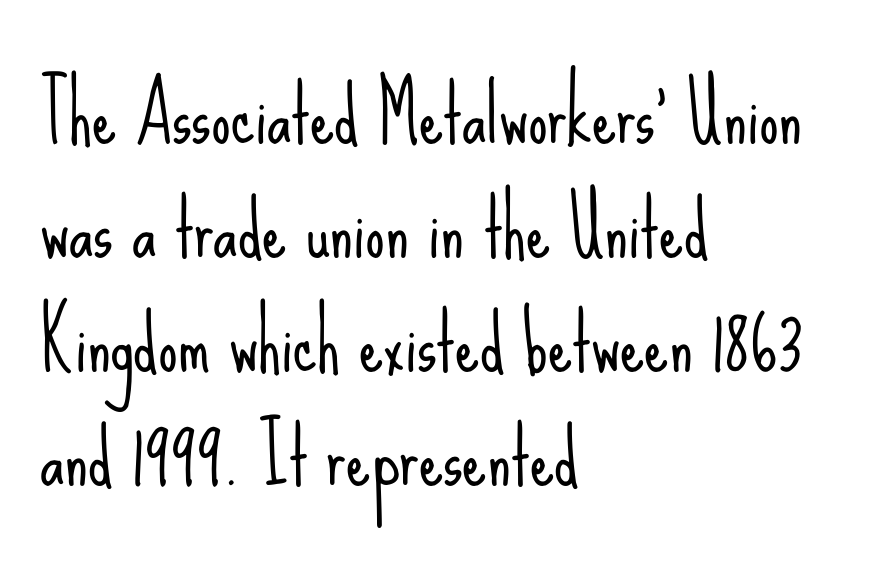
{"serif": "no", "italic": "no", "bold": "no", "weight": "light", "width": "condensed", "stroke_contrast": "low", "x_height": "small", "monospaced": "no", "underline": "no", "align": "left", "line_spacing": "normal", "line_spacing_ratio": 1.48, "letter_spacing": "normal", "letter_spacing_em": 0.0, "glyph_px": 77}
